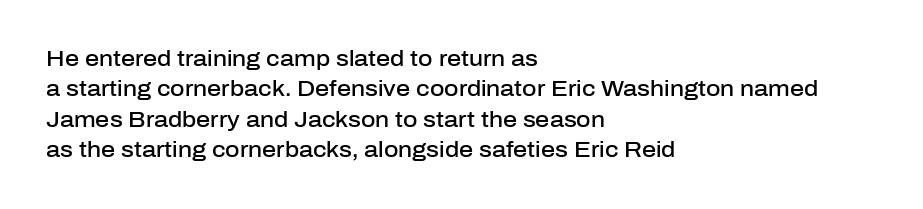
The lines sit at an ordinary, default distance from one another. Letter spacing: default. Check under the words: just untouched page. In terms of weight, the rendering is demibold, just under bold. Short and long lines alike share a common starting point at left. Quick note: not italic, upright.
